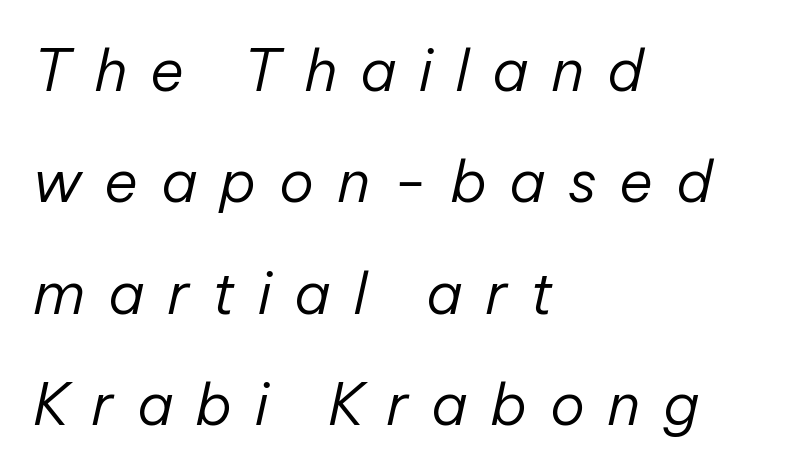
Where is the straight margin? On the left. Has an underline been added? It has not. The vertical gap from one line to the next is large. Nothing heavy about these letters — not bold at all.
